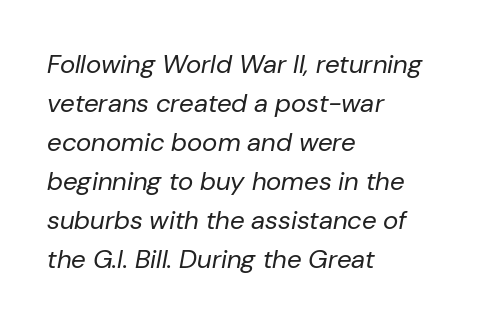
The image shows 26 px text type, italic (leaning right); set left-aligned, normal line spacing (1.5x), normal letter spacing, not underlined.
